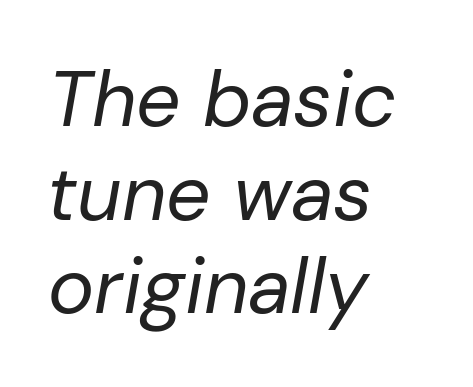
Q: Is the text bold? A: No.
Q: Is the text italic (slanted)? A: Yes, it leans right by about 10 degrees.
Q: Is the text underlined? A: No.
Q: How is the paragraph aligned? A: Left-aligned.
Q: Is the spacing between letters normal or unusually wide? A: Normal.
Q: Width (condensed, normal, or wide)? A: Normal.
Q: Stroke contrast? A: Low.
Q: x-height? A: Medium.
Q: Monospaced? A: No.
